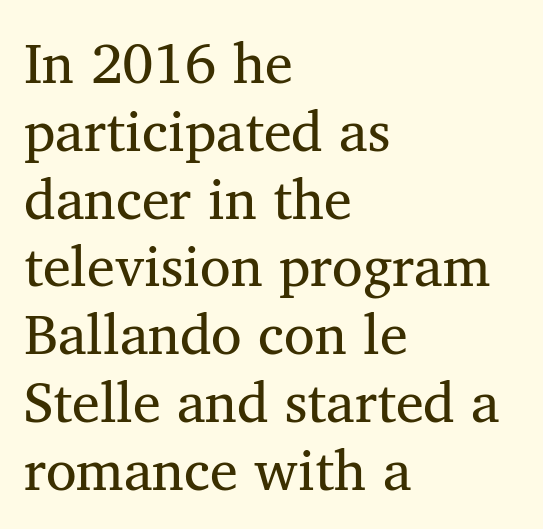
The image shows 56 px regular-weight serif type, upright; set left-aligned, line spacing 1.21x, normal letter spacing, not underlined; medium stroke contrast and a medium x-height.
